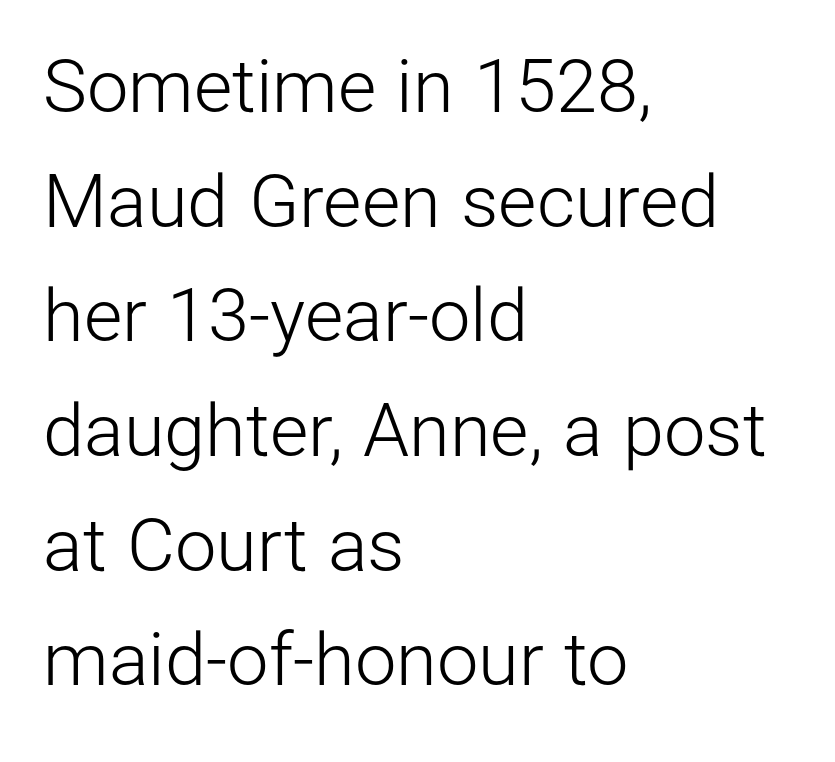
{"serif": "no", "italic": "no", "bold": "no", "weight": "light", "width": "normal", "stroke_contrast": "low", "x_height": "medium", "monospaced": "no", "underline": "no", "align": "left", "line_spacing": "normal", "line_spacing_ratio": 1.55, "letter_spacing": "normal", "letter_spacing_em": 0.0, "glyph_px": 74}
